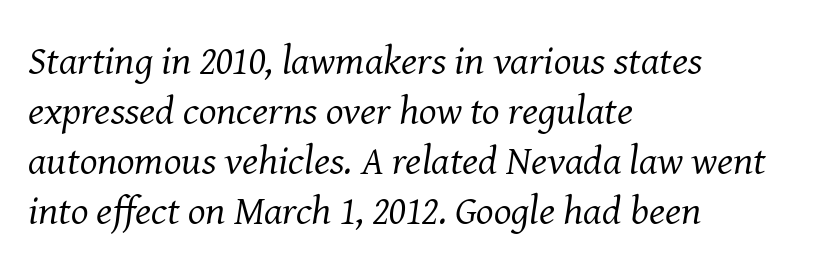
Emphasis-style slanted type is in use. Line beginnings align vertically; line endings do not. No chunkiness to these letters — they're not bold. Decoration check: the copy has no underline. The font family rendered here belongs to the serif group.
